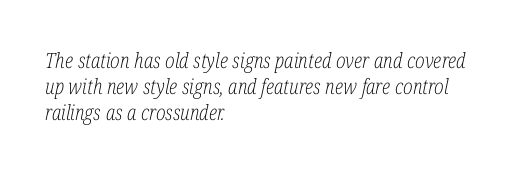
Q: Is the text bold? A: No.
Q: Is the text italic (slanted)? A: Yes, it leans right by about 12 degrees.
Q: Is the text underlined? A: No.
Q: How is the paragraph aligned? A: Left-aligned.
Q: Is the spacing between letters normal or unusually wide? A: Normal.
